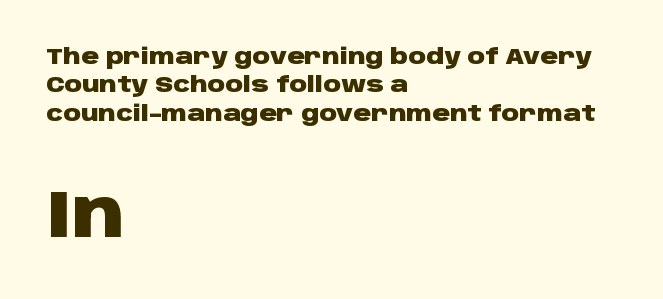
The image shows 66 px heavy, wide sans-serif type, upright; set left-aligned, normal line spacing (1.29x), normal letter spacing, not underlined; the second (bottom) block is 3.0x larger; low stroke contrast and a large x-height.
